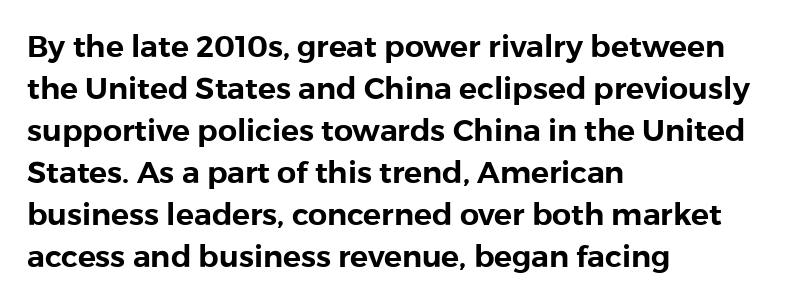
The image shows 30 px sans-serif type, upright; set left-aligned, normal line spacing (1.4x), normal letter spacing, not underlined; low stroke contrast and a medium x-height.
